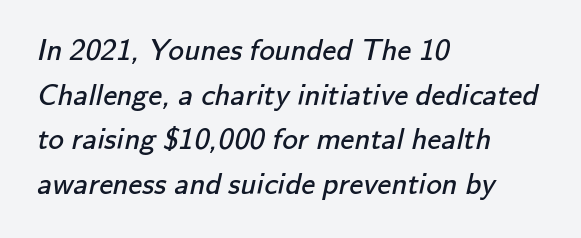
Q: Is the text bold? A: No.
Q: Is the typeface a serif or a sans-serif typeface? A: Sans-serif.
Q: Is the text underlined? A: No.
Q: How is the paragraph aligned? A: Left-aligned.
Q: Is the spacing between letters normal or unusually wide? A: Normal.
Q: Is the spacing between lines tight, normal or loose? A: Normal.
Q: Width (condensed, normal, or wide)? A: Normal.
Q: Stroke contrast? A: Low.
Q: x-height? A: Small.
Q: Monospaced? A: No.
